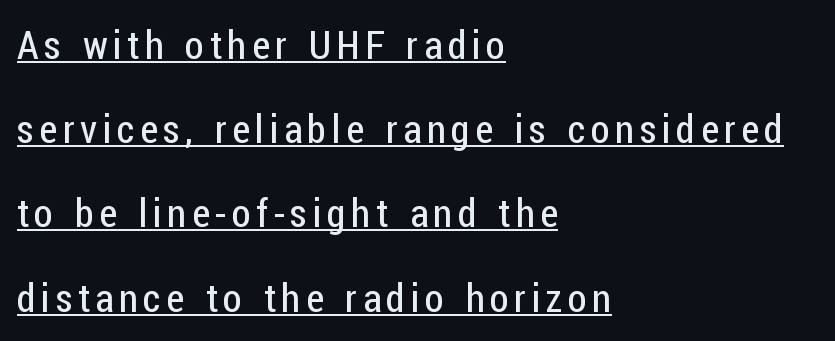
Look at the bottom of the vertical strokes: they stop flat, with no serifs. Which margin do the lines hug? The left one — the right edge is uneven. Notice how the stems are strictly vertical — no italics here. The letters advance in unequal steps, a hallmark of proportional type. The string is rendered with underlining switched on.
